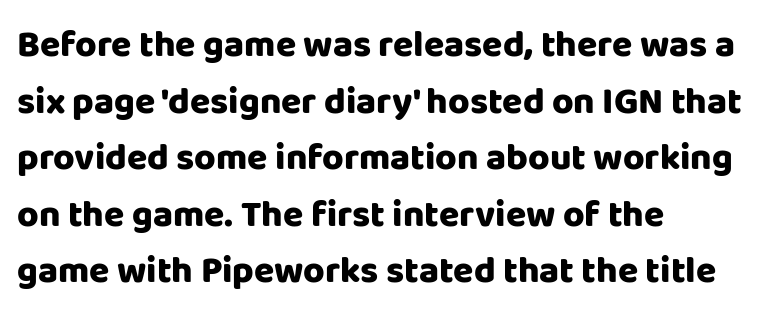
The image shows 37 px heavy sans-serif type, upright; set left-aligned, normal line spacing (1.53x), normal letter spacing, not underlined; low stroke contrast and a large x-height.
